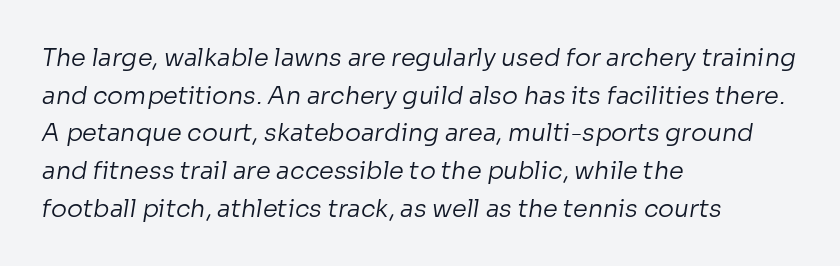
Layout note: lines flush left. The zone under the glyphs is completely vacant. Characters follow at the spacing the type designer built in. The vertical gap from one line to the next is medium. Weight: not bold — regular or lighter.
